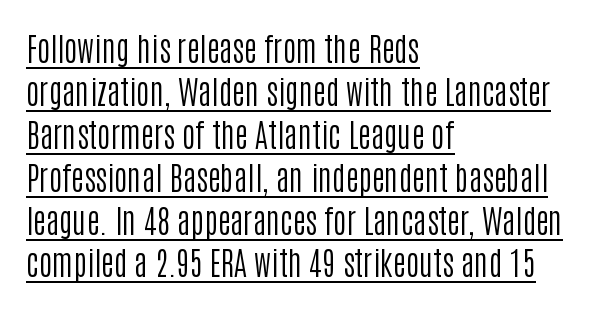
Q: Is the text bold? A: No.
Q: Is the text italic (slanted)? A: No, it is upright.
Q: Is the typeface a serif or a sans-serif typeface? A: Sans-serif.
Q: Is the text underlined? A: Yes.
Q: How is the paragraph aligned? A: Left-aligned.
Q: Is the spacing between letters normal or unusually wide? A: Normal.
Q: Is the spacing between lines tight, normal or loose? A: Normal.
Q: Width (condensed, normal, or wide)? A: Condensed.
Q: Stroke contrast? A: Low.
Q: x-height? A: Large.
Q: Monospaced? A: No.
